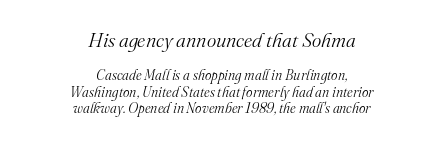
Q: Is the text bold? A: No.
Q: Is the text italic (slanted)? A: Yes, it leans right by about 16 degrees.
Q: Is the text underlined? A: No.
Q: How is the paragraph aligned? A: Centered.
Q: Is the spacing between letters normal or unusually wide? A: Normal.
Q: Which block of text is set in a larger size, the first (top) or the second (bottom)? A: The first (top) one.
